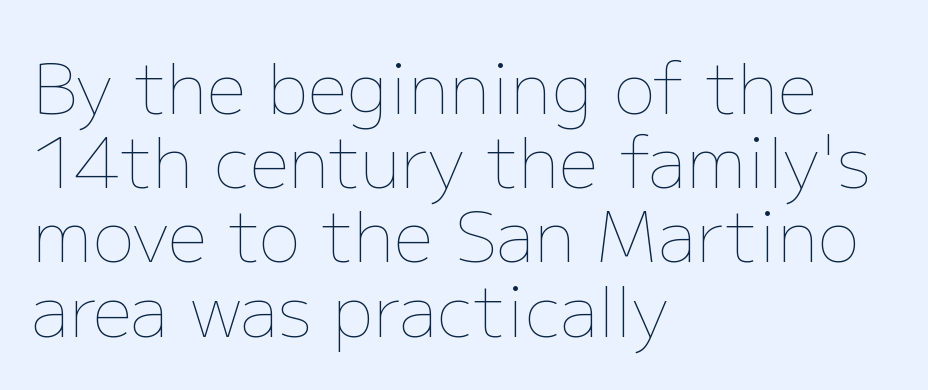
Q: Is the text bold? A: No.
Q: Is the text italic (slanted)? A: No, it is upright.
Q: Is the text underlined? A: No.
Q: How is the paragraph aligned? A: Left-aligned.
Q: Is the spacing between letters normal or unusually wide? A: Normal.
Q: Is the spacing between lines tight, normal or loose? A: Tight.
Q: Width (condensed, normal, or wide)? A: Normal.
Q: Stroke contrast? A: Low.
Q: x-height? A: Medium.
Q: Monospaced? A: No.
